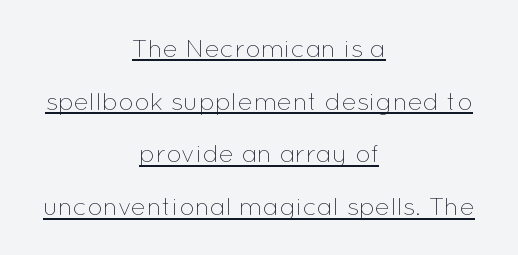
The image shows 25 px text type, upright; set centered, loose line spacing (2.11x), normal letter spacing, underlined.
